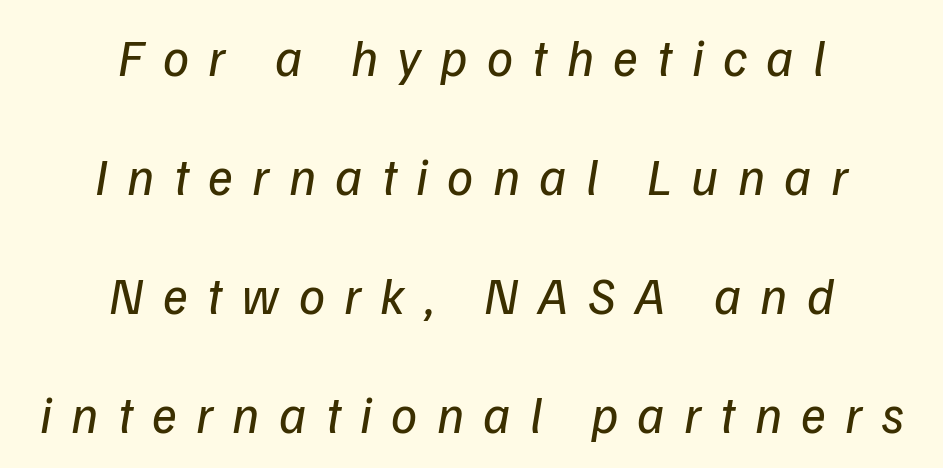
Stroke mass is kept to a normal reading level or below. A typesetter would call this proportional, since set widths differ per character. Compared with typical paragraphs, the rows here are farther apart. The strip under each line holds only bare page. Spacing between characters has been opened up far beyond the box default.
